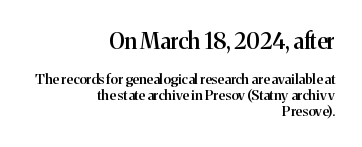
Q: Is the text bold? A: Semi-bold.
Q: Is the text italic (slanted)? A: No, it is upright.
Q: Is the text underlined? A: No.
Q: How is the paragraph aligned? A: Right-aligned.
Q: Is the spacing between letters normal or unusually wide? A: Normal.
Q: Is the spacing between lines tight, normal or loose? A: Tight.
Q: Which block of text is set in a larger size, the first (top) or the second (bottom)? A: The first (top) one.
